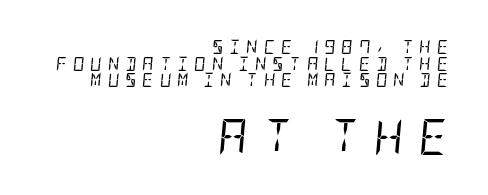
Is this a heavy cut? Hardly; it is regular or lighter. Type without underlining. The paragraph has a hard right edge and a soft left edge. The designer gave the closing block more size than the opening block.
